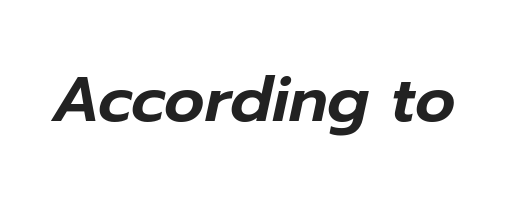
The image shows 63 px text type, italic (leaning right); set normal letter spacing, not underlined; low stroke contrast and a medium x-height.
